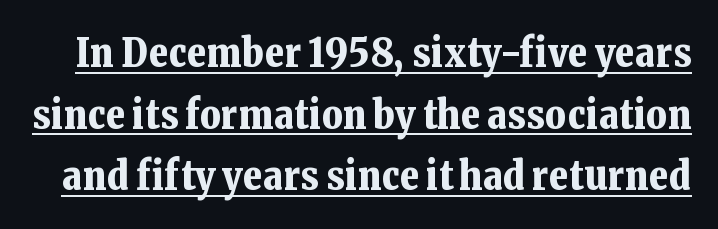
The image shows 40 px bold serif type, upright; set normal line spacing (1.54x), normal letter spacing, underlined; low stroke contrast and a medium x-height.
